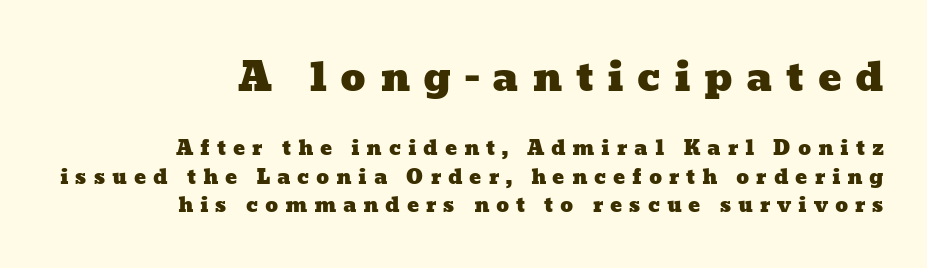
Q: Is the text underlined? A: No.
Q: How is the paragraph aligned? A: Right-aligned.
Q: Is the spacing between letters normal or unusually wide? A: Unusually wide.
Q: Is the spacing between lines tight, normal or loose? A: Normal.
Q: Which block of text is set in a larger size, the first (top) or the second (bottom)? A: The first (top) one.
Q: Width (condensed, normal, or wide)? A: Wide.
Q: Stroke contrast? A: Low.
Q: x-height? A: Medium.
Q: Monospaced? A: No.
